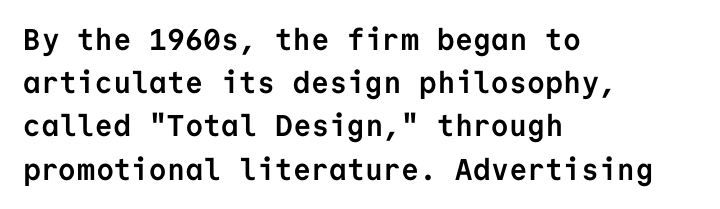
Q: Is the text bold? A: Yes.
Q: Is the text italic (slanted)? A: No, it is upright.
Q: Is the typeface a serif or a sans-serif typeface? A: Sans-serif.
Q: Is the text underlined? A: No.
Q: How is the paragraph aligned? A: Left-aligned.
Q: Is the spacing between letters normal or unusually wide? A: Normal.
Q: Is the spacing between lines tight, normal or loose? A: Normal.
Q: Width (condensed, normal, or wide)? A: Normal.
Q: Stroke contrast? A: Low.
Q: x-height? A: Medium.
Q: Monospaced? A: Yes.
